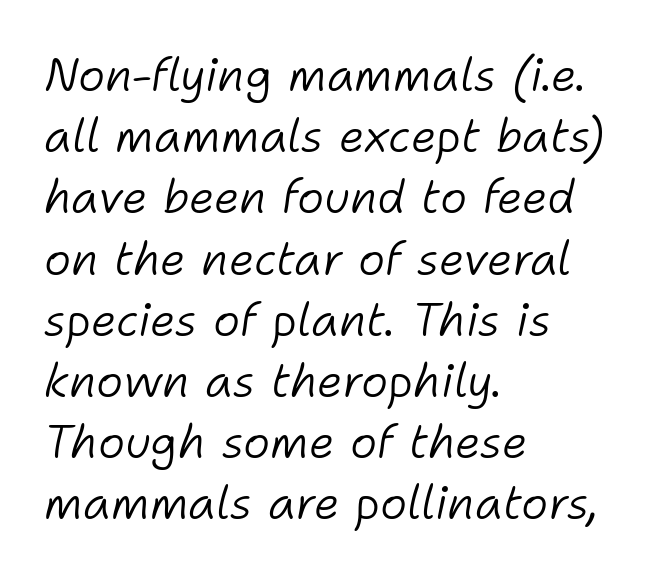
Proportional: the letters do not fall into vertical columns. The strokes are not fattened; the text isn't bold. A typesetter would mark this as italic. Vertical spacing — default.
